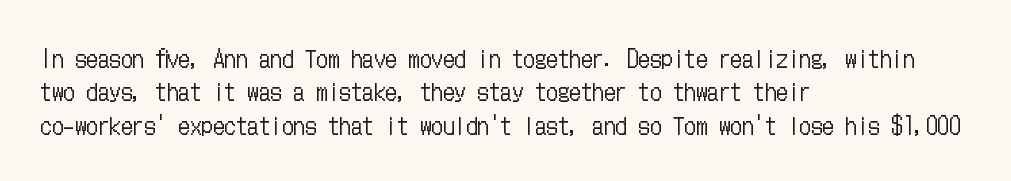
Q: Is the text bold? A: No.
Q: Is the text italic (slanted)? A: No, it is upright.
Q: Is the text underlined? A: No.
Q: How is the paragraph aligned? A: Left-aligned.
Q: Is the spacing between letters normal or unusually wide? A: Normal.
Q: Is the spacing between lines tight, normal or loose? A: Normal.
